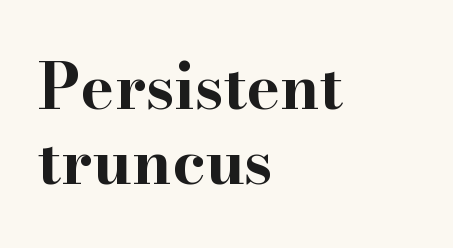
The rendering uses natural spacing where letterforms have individual widths. Here the glyphs are tracked normally, forming tight word shapes. Check where the strokes stop: tiny serifs finish them off. Underline: absent. Every stem runs plumb, perpendicular to the baseline.
